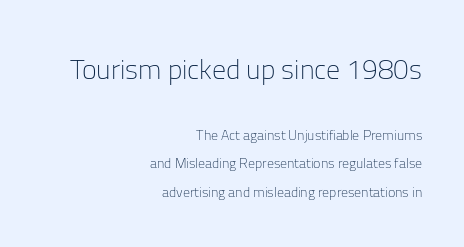
All the whitespace from short lines collects on the left. The passage shown is typed in a proportional face where columns would drift. This sample uses plain, unmodified letter spacing. Notice the wide empty band between every row — that's loose leading.
